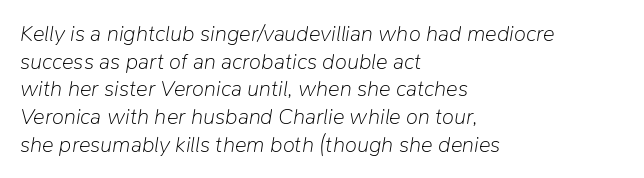
The image shows 22 px text type, italic (leaning right); set left-aligned, normal line spacing (1.26x), normal letter spacing, not underlined.
